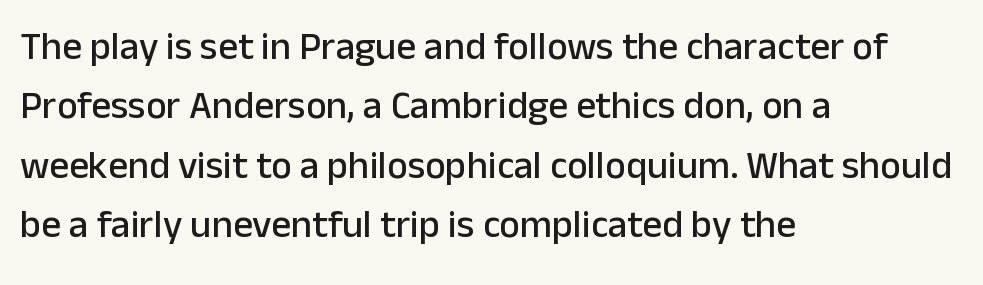
Lines of text with bare space underneath. Leftover space on each line is placed entirely after the last word. Italic? Not at all — the glyphs are vertical. The line-height multiplier appears to be the usual default.
